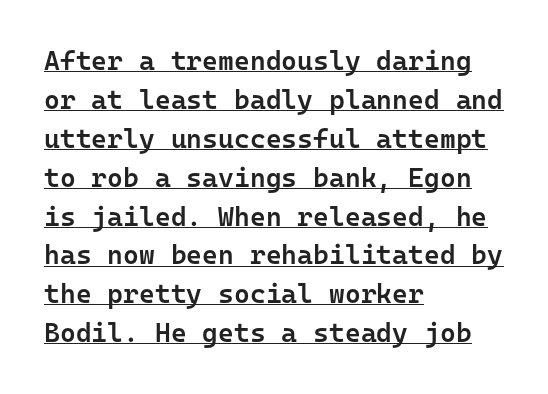
{"italic": "no", "bold": "semi", "underline": "yes", "align": "left", "line_spacing": "normal", "line_spacing_ratio": 1.44, "letter_spacing": "normal", "letter_spacing_em": 0.0, "glyph_px": 27}
